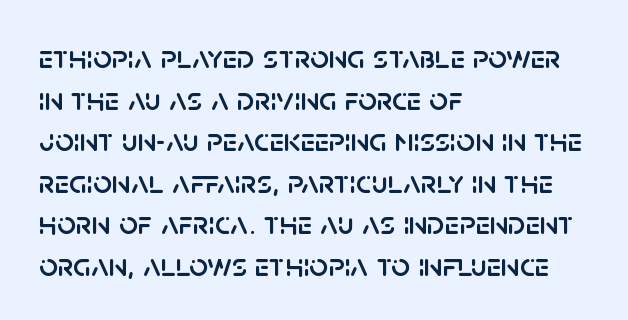
Q: Is the text italic (slanted)? A: No, it is upright.
Q: Is the typeface a serif or a sans-serif typeface? A: Sans-serif.
Q: Is the text underlined? A: No.
Q: How is the paragraph aligned? A: Left-aligned.
Q: Is the spacing between letters normal or unusually wide? A: Normal.
Q: Is the spacing between lines tight, normal or loose? A: Normal.
Q: Width (condensed, normal, or wide)? A: Normal.
Q: Stroke contrast? A: Low.
Q: x-height? A: Large.
Q: Monospaced? A: No.
